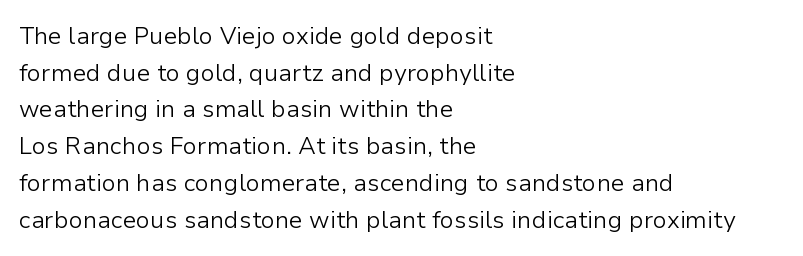
The image shows 24 px text type, upright; set left-aligned, normal line spacing (1.53x), normal letter spacing, not underlined.
